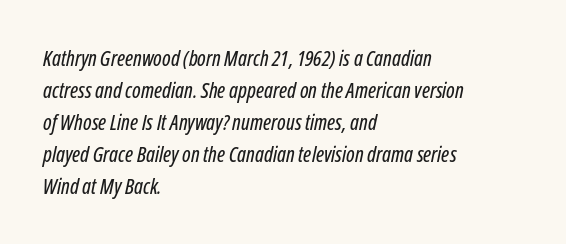
{"italic": "yes", "lean": "right", "slant_degrees": 12, "underline": "no", "align": "left", "line_spacing": "normal", "line_spacing_ratio": 1.52, "letter_spacing": "normal", "letter_spacing_em": 0.0, "glyph_px": 21}
